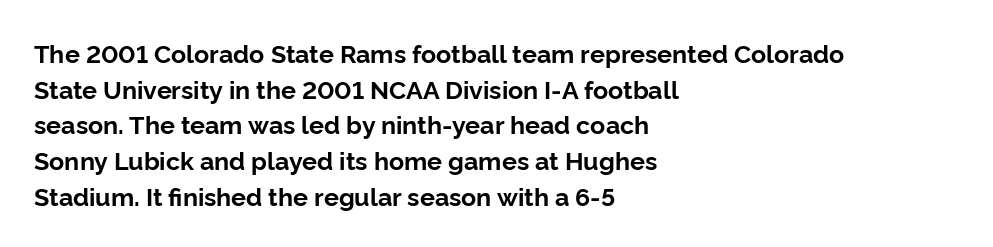
Q: Is the text bold? A: Yes.
Q: Is the text italic (slanted)? A: No, it is upright.
Q: Is the text underlined? A: No.
Q: How is the paragraph aligned? A: Left-aligned.
Q: Is the spacing between letters normal or unusually wide? A: Normal.
Q: Is the spacing between lines tight, normal or loose? A: Normal.
